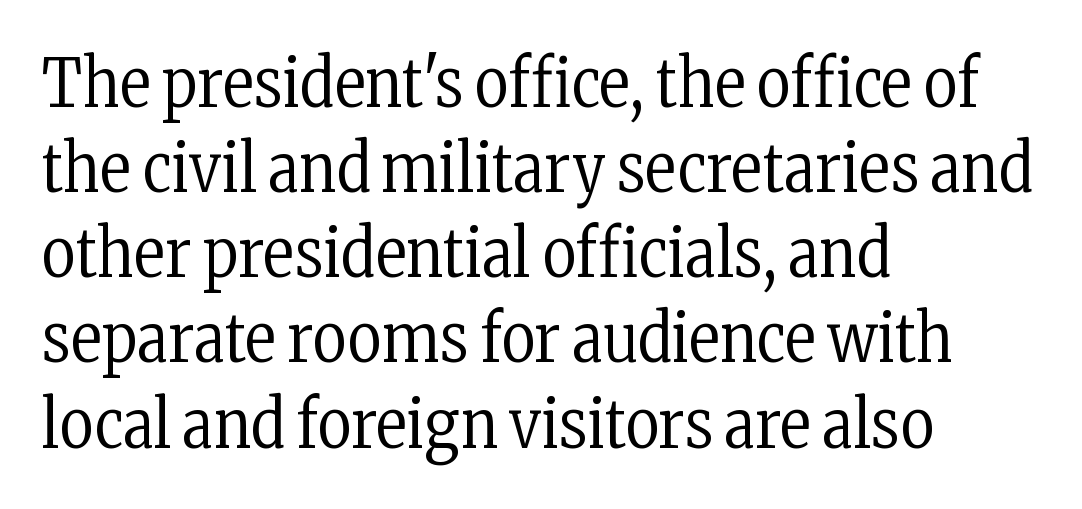
Q: Is the text bold? A: No.
Q: Is the text italic (slanted)? A: No, it is upright.
Q: Is the typeface a serif or a sans-serif typeface? A: Serif.
Q: Is the text underlined? A: No.
Q: How is the paragraph aligned? A: Left-aligned.
Q: Is the spacing between letters normal or unusually wide? A: Normal.
Q: Is the spacing between lines tight, normal or loose? A: Normal.
Q: Width (condensed, normal, or wide)? A: Condensed.
Q: Stroke contrast? A: Low.
Q: x-height? A: Medium.
Q: Monospaced? A: No.
